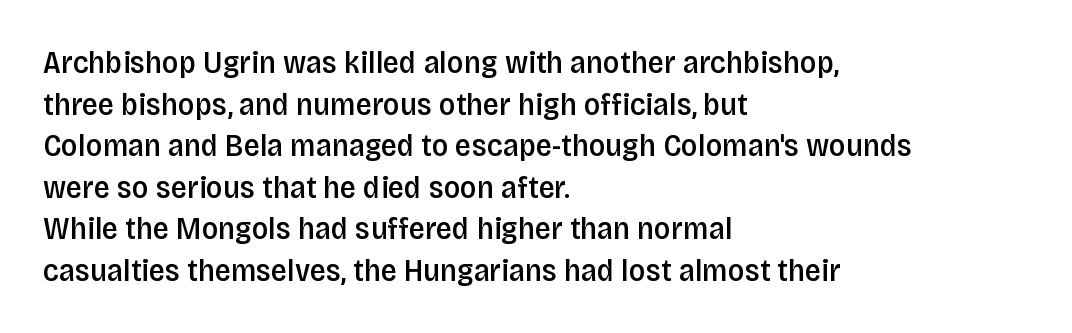
The image shows 32 px semibold, condensed sans-serif type, upright; set left-aligned, normal line spacing (1.3x), normal letter spacing, not underlined; low stroke contrast and a large x-height.
